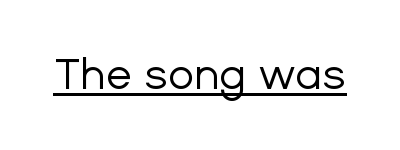
{"serif": "no", "italic": "no", "bold": "no", "weight": "regular", "width": "normal", "stroke_contrast": "low", "x_height": "medium", "monospaced": "no", "underline": "yes", "letter_spacing": "normal", "letter_spacing_em": 0.0, "glyph_px": 43}
